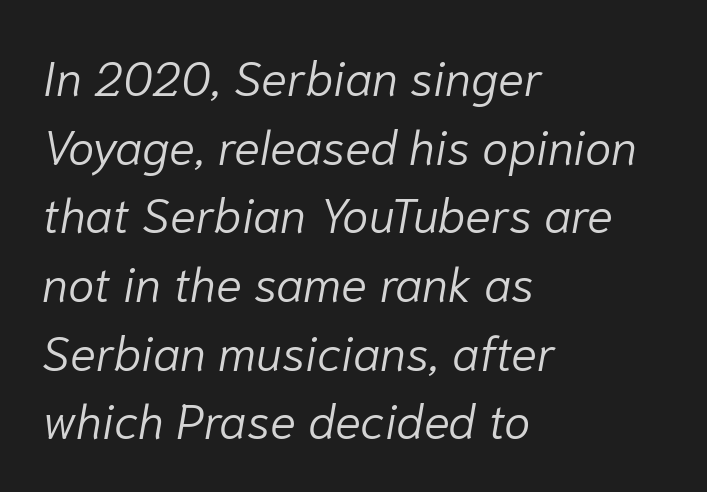
{"italic": "yes", "lean": "right", "slant_degrees": 10, "bold": "no", "weight": "light", "width": "normal", "stroke_contrast": "low", "x_height": "medium", "monospaced": "no", "underline": "no", "align": "left", "line_spacing": "normal", "line_spacing_ratio": 1.43, "letter_spacing": "normal", "letter_spacing_em": 0.0, "glyph_px": 48}
